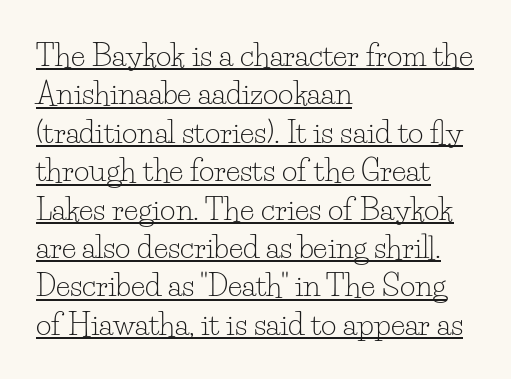
{"serif": "yes", "italic": "no", "bold": "no", "weight": "light", "width": "normal", "stroke_contrast": "low", "x_height": "small", "monospaced": "no", "underline": "yes", "align": "left", "line_spacing": "normal", "line_spacing_ratio": 1.28, "letter_spacing": "normal", "letter_spacing_em": 0.0, "glyph_px": 30}
